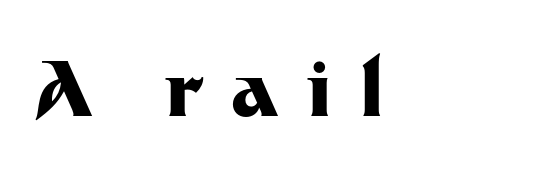
The image shows 76 px heavy sans-serif type, upright; set unusually wide letter spacing (+0.36 em), not underlined; medium stroke contrast and a medium x-height.
